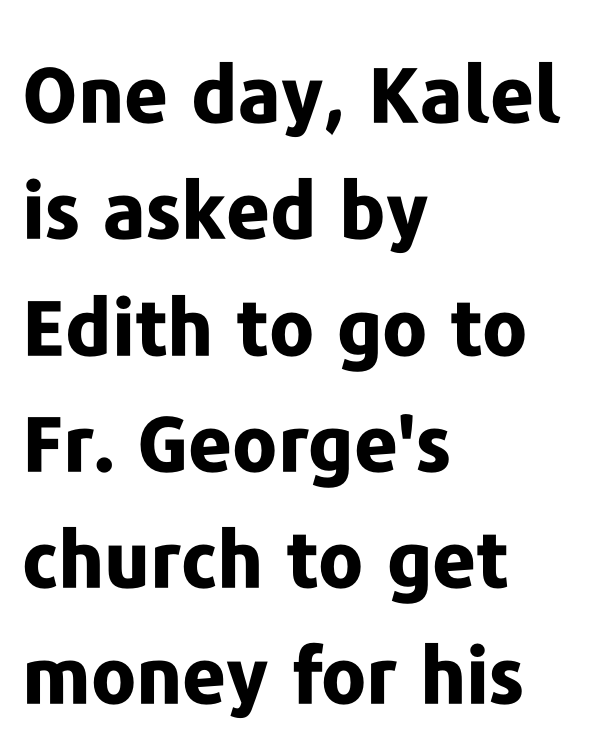
Q: Is the text bold? A: Yes.
Q: Is the text italic (slanted)? A: No, it is upright.
Q: Is the typeface a serif or a sans-serif typeface? A: Sans-serif.
Q: Is the text underlined? A: No.
Q: How is the paragraph aligned? A: Left-aligned.
Q: Is the spacing between letters normal or unusually wide? A: Normal.
Q: Is the spacing between lines tight, normal or loose? A: Normal.
Q: Width (condensed, normal, or wide)? A: Normal.
Q: Stroke contrast? A: Low.
Q: x-height? A: Medium.
Q: Monospaced? A: No.
